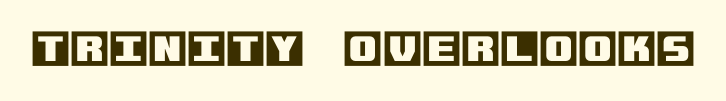
Q: Is the text italic (slanted)? A: No, it is upright.
Q: Is the text underlined? A: No.
Q: Is the spacing between letters normal or unusually wide? A: Normal.
Q: Width (condensed, normal, or wide)? A: Normal.
Q: x-height? A: Large.
